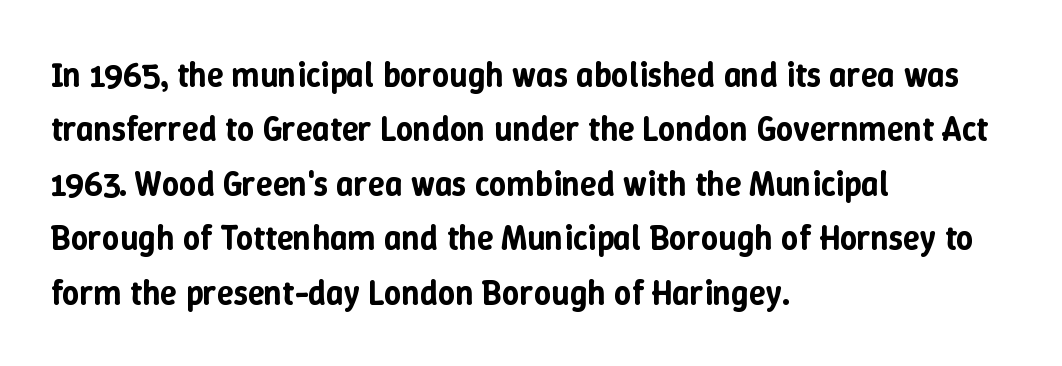
Q: Is the text italic (slanted)? A: No, it is upright.
Q: Is the text underlined? A: No.
Q: How is the paragraph aligned? A: Left-aligned.
Q: Is the spacing between letters normal or unusually wide? A: Normal.
Q: Is the spacing between lines tight, normal or loose? A: Normal.
Q: Width (condensed, normal, or wide)? A: Normal.
Q: Stroke contrast? A: Low.
Q: x-height? A: Medium.
Q: Monospaced? A: No.
